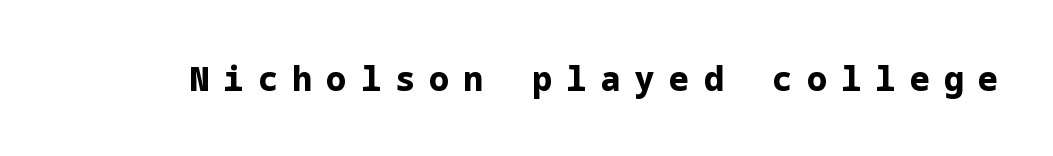
The image shows 33 px bold sans-serif type, upright; set unusually wide letter spacing (+0.44 em), not underlined; low stroke contrast and a medium x-height.
